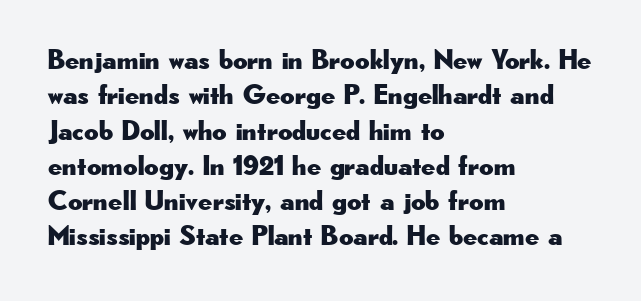
{"serif": "no", "italic": "no", "width": "wide", "stroke_contrast": "low", "x_height": "small", "monospaced": "no", "underline": "no", "align": "left", "line_spacing": "normal", "line_spacing_ratio": 1.26, "letter_spacing": "normal", "letter_spacing_em": 0.0, "glyph_px": 28}
